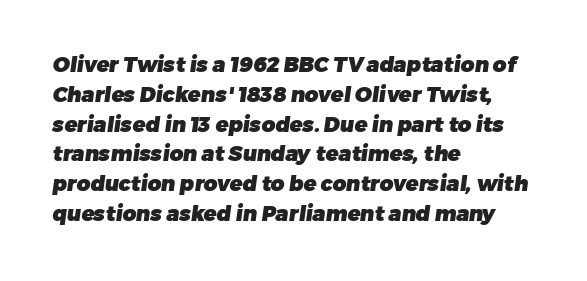
The image shows 21 px bold type; set left-aligned, normal line spacing (1.42x), normal letter spacing, not underlined.
